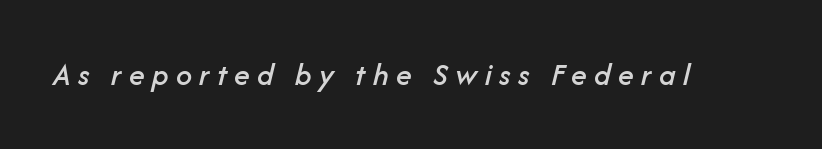
{"italic": "yes", "lean": "right", "slant_degrees": 14, "width": "normal", "stroke_contrast": "low", "x_height": "medium", "monospaced": "no", "underline": "no", "letter_spacing": "wide", "letter_spacing_em": 0.23, "glyph_px": 32}
